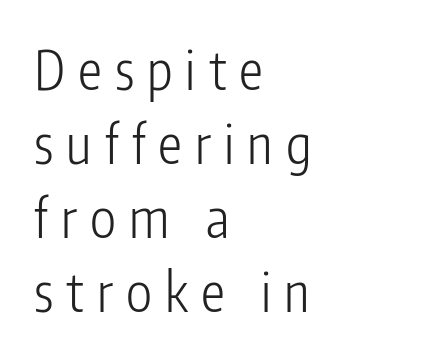
The face used here is proportionally spaced, like ordinary book or web type. These lines stack with their left ends in a neat column. Italic: no, the glyphs are upright roman. Regarding leading, the lines here are spaced in the standard way.
